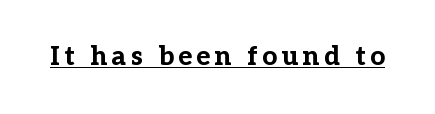
The image shows 26 px bold type, upright; set underlined.
